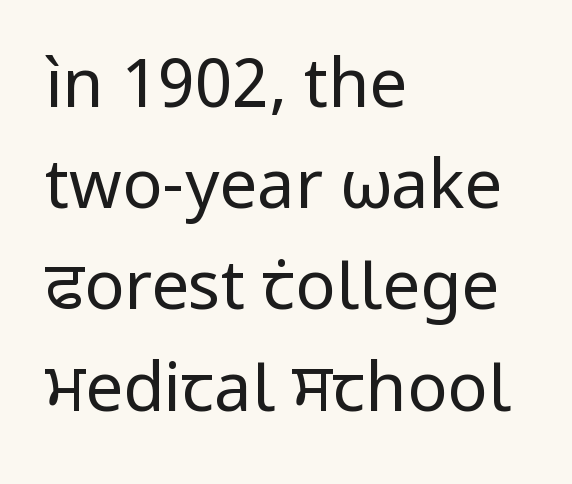
{"serif": "no", "italic": "no", "bold": "no", "weight": "regular", "width": "normal", "stroke_contrast": "low", "x_height": "medium", "monospaced": "no", "underline": "no", "align": "left", "line_spacing": "normal", "line_spacing_ratio": 1.51, "letter_spacing": "normal", "letter_spacing_em": 0.0, "glyph_px": 67}
